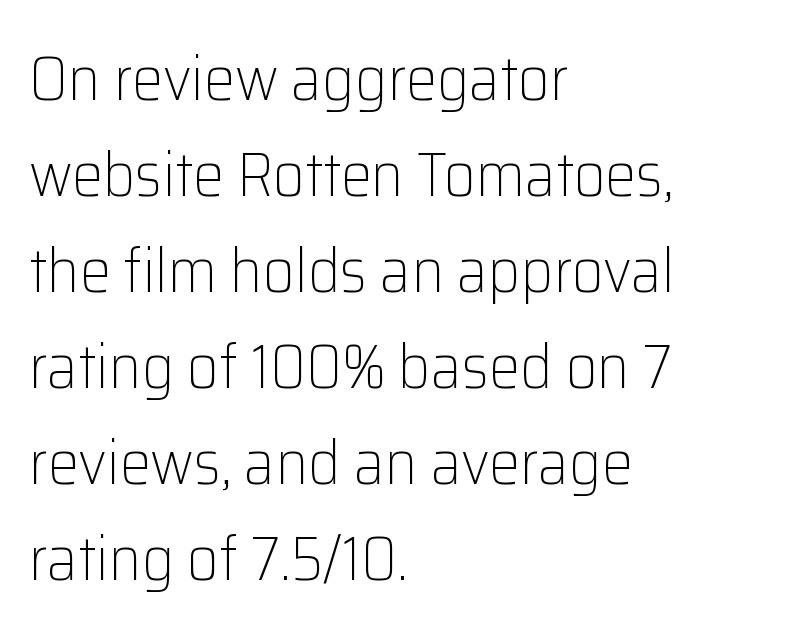
{"serif": "no", "italic": "no", "bold": "no", "weight": "light", "width": "normal", "stroke_contrast": "low", "x_height": "medium", "monospaced": "no", "underline": "no", "align": "left", "line_spacing": "normal", "line_spacing_ratio": 1.55, "letter_spacing": "normal", "letter_spacing_em": 0.0, "glyph_px": 62}
